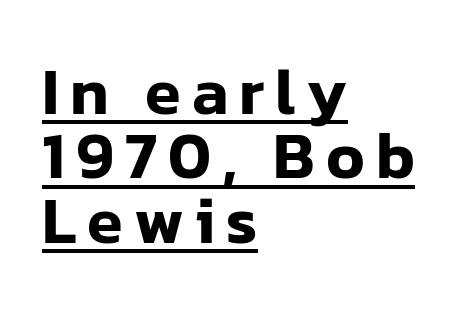
{"serif": "no", "italic": "no", "width": "normal", "stroke_contrast": "low", "x_height": "medium", "monospaced": "no", "underline": "yes", "align": "left", "line_spacing": "tight", "line_spacing_ratio": 0.99, "glyph_px": 65}
